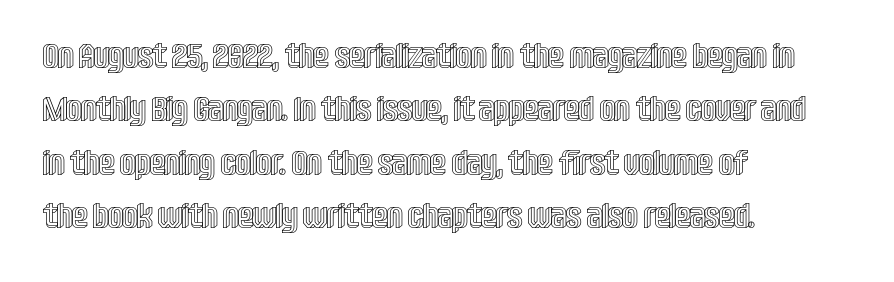
{"italic": "no", "width": "condensed", "x_height": "large", "monospaced": "no", "underline": "no", "align": "left", "line_spacing": "normal", "line_spacing_ratio": 1.57, "letter_spacing": "normal", "letter_spacing_em": 0.0, "glyph_px": 34}
